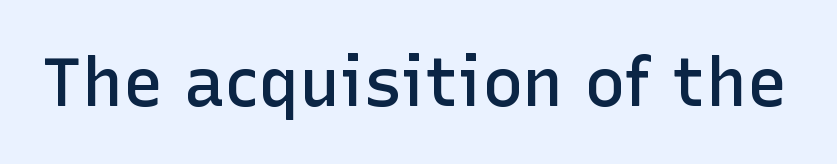
{"serif": "no", "italic": "no", "bold": "semi", "weight": "semibold", "width": "normal", "stroke_contrast": "low", "x_height": "medium", "monospaced": "no", "underline": "no", "letter_spacing": "normal", "letter_spacing_em": 0.0, "glyph_px": 68}
